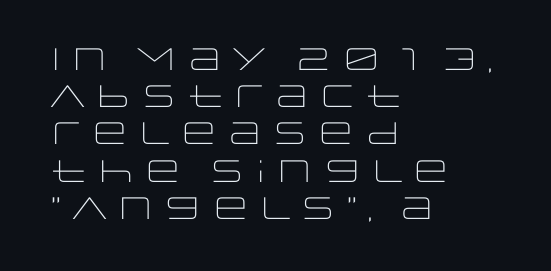
The letterforms sit shoulder to shoulder at normal distance. Style check: upright. In CSS terms this would be text-align: left. Is the type heavy? It reads as light-to-regular instead. The passage shown is typeset with a sans-serif family.
